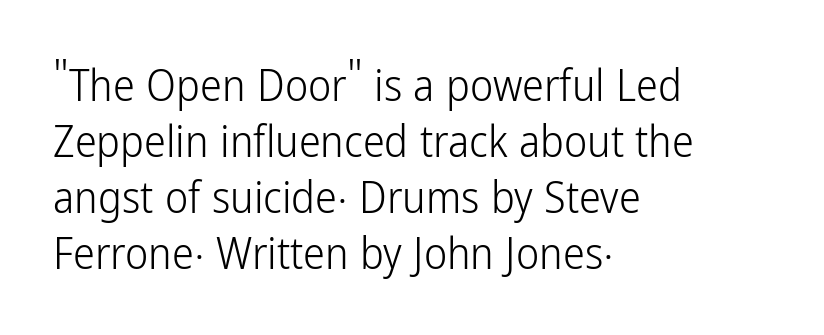
Here the glyphs are tracked normally, forming tight word shapes. The passage shown is not bold in any degree. Every stem runs plumb, perpendicular to the baseline. The space directly below the letters is spotless.
